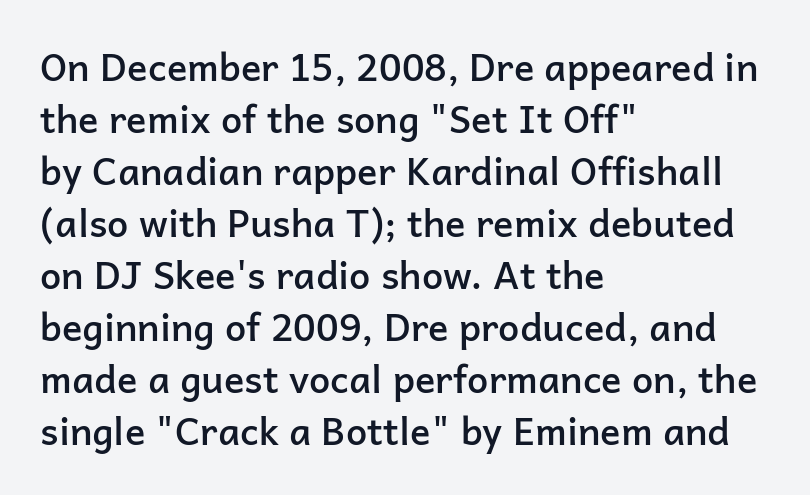
The specimen omits any rule beneath the text block's lines. Honestly, the letter spacing is just normal — you wouldn't notice it. Horizontal bands of white between lines are of average thickness. These lines are rendered in a variable-pitch font. The lettering stays uniformly vertical, giving the passage a roman look. The face used here is a sans, in the tradition of grotesques and geometrics.
